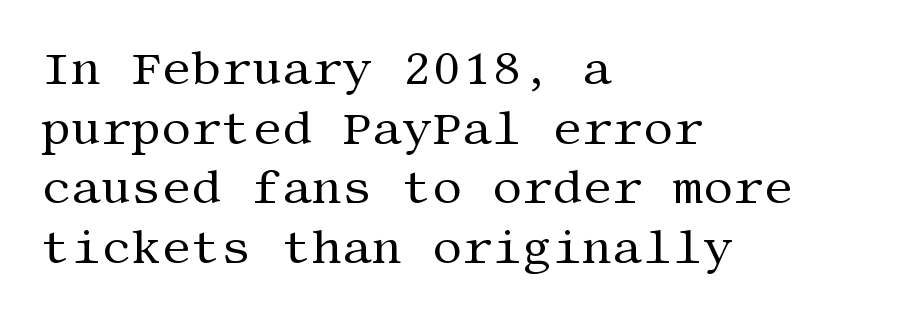
{"serif": "yes", "italic": "no", "bold": "no", "weight": "regular", "width": "normal", "stroke_contrast": "medium", "x_height": "large", "underline": "no", "align": "left", "line_spacing": "normal", "line_spacing_ratio": 1.27, "letter_spacing": "normal", "letter_spacing_em": 0.0, "glyph_px": 47}
